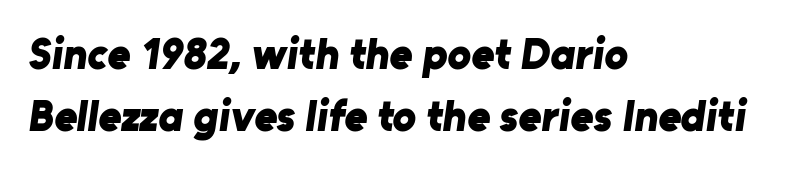
{"serif": "no", "bold": "yes", "weight": "bold", "width": "normal", "stroke_contrast": "low", "x_height": "medium", "monospaced": "no", "underline": "no", "align": "left", "line_spacing": "normal", "line_spacing_ratio": 1.42, "letter_spacing": "normal", "letter_spacing_em": 0.0, "glyph_px": 44}
